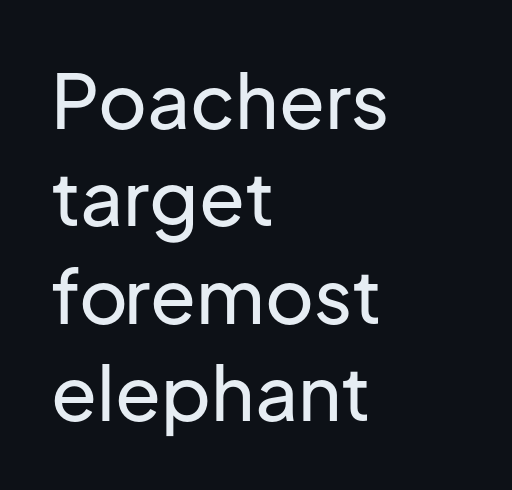
It's the straight-up-and-down kind of type. Line starts are locked; line ends wander. The letters carry no serifs — their stems end cleanly without finishing strokes. Bare-footed words on every line. Baseline-to-baseline distance is the conventional proportion of letter height.
